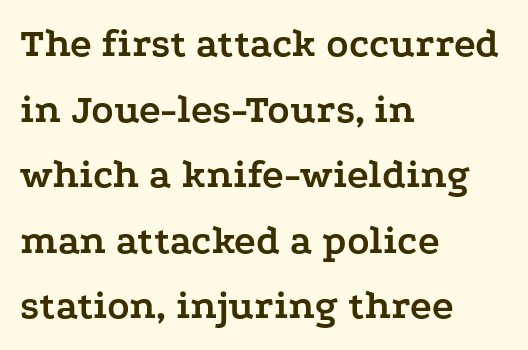
Vertically, the passage feels balanced, rows spaced as you'd expect. Each letter keeps its own natural width here, so spacing adapts to shape. These lines stack with their left ends in a neat column. The space directly below the letters is spotless. These words are printed bold, with thick strokes throughout. Is there any slant? The stems are plumb.
